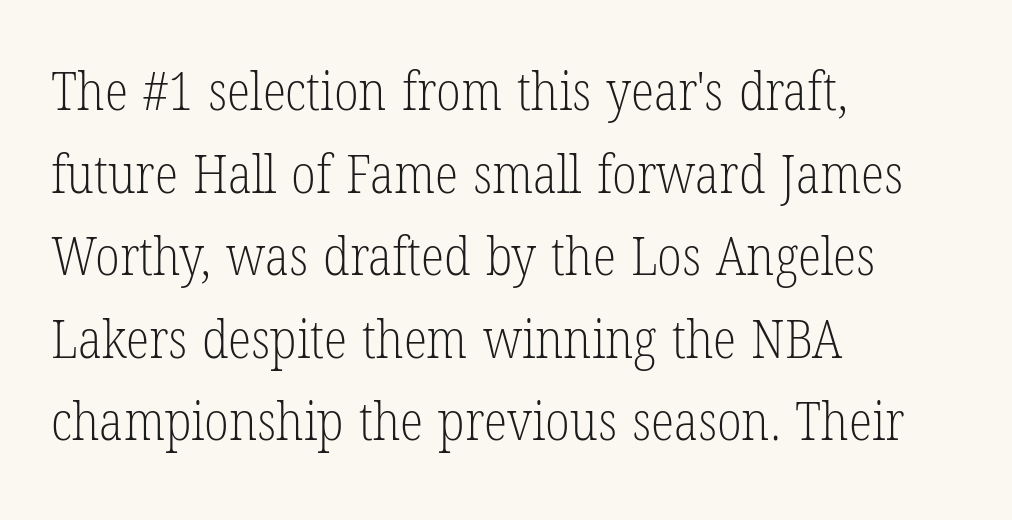
{"serif": "yes", "italic": "no", "bold": "no", "weight": "light", "width": "condensed", "stroke_contrast": "low", "x_height": "medium", "monospaced": "no", "underline": "no", "align": "left", "line_spacing": "normal", "line_spacing_ratio": 1.53, "letter_spacing": "normal", "letter_spacing_em": 0.0, "glyph_px": 54}
